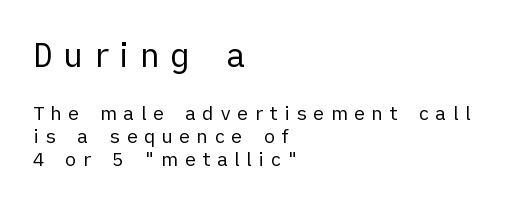
These lines are rendered in a variable-pitch font. The passage is arranged the way most books set body copy — flush left. No heavy texture on the line: the type isn't bold. Visually, the top section dominates because its glyphs are scaled up. Do the letters lean? They stand straight.
